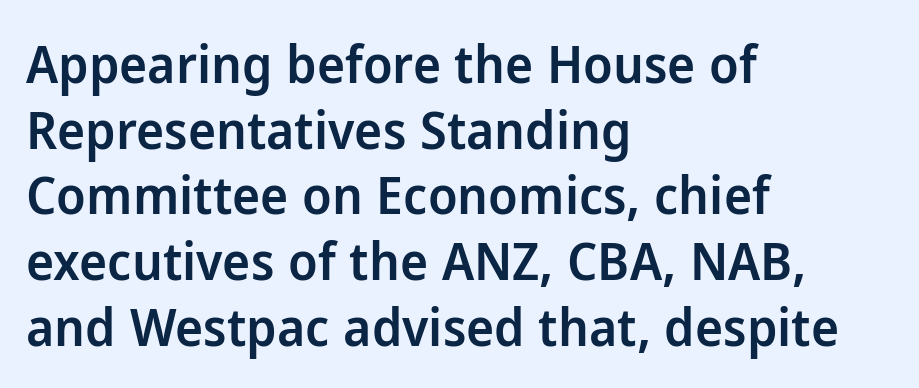
{"serif": "no", "italic": "no", "bold": "semi", "weight": "semibold", "width": "normal", "stroke_contrast": "low", "x_height": "medium", "monospaced": "no", "underline": "no", "align": "left", "line_spacing_ratio": 1.24, "letter_spacing": "normal", "letter_spacing_em": 0.0, "glyph_px": 53}
